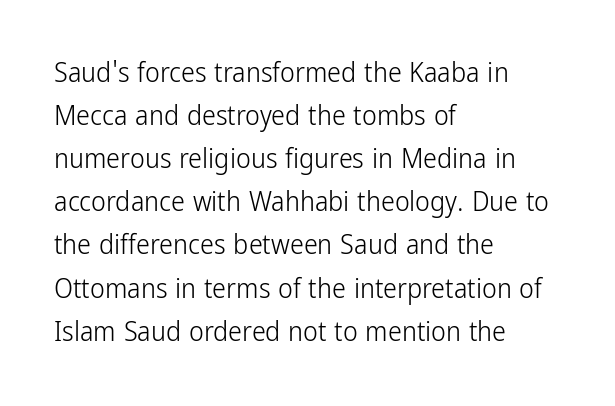
The rows are spaced the way most documents space them. The words here are not underlined. Each letter's strokes conclude bluntly, with no projecting serifs. Quick note: not italic, upright. The lines are quadded left.
